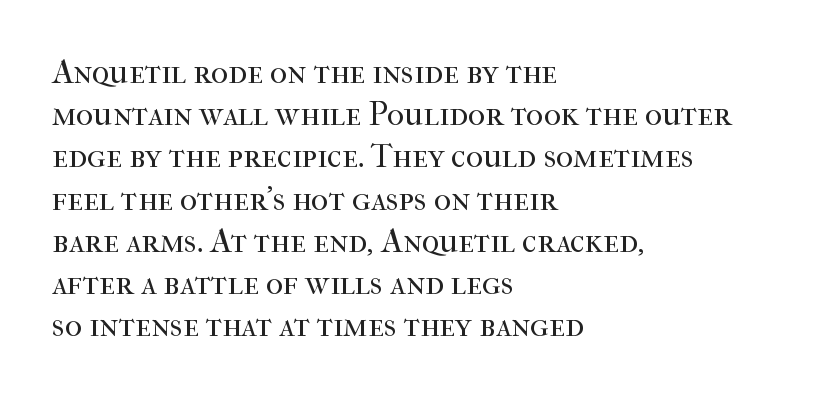
The image shows 33 px regular-weight serif type, upright; set left-aligned, normal line spacing (1.28x), normal letter spacing, not underlined; high stroke contrast and a medium x-height.
